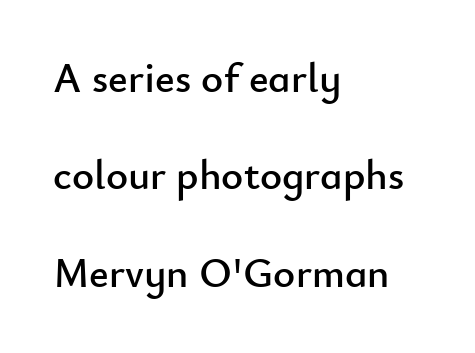
Q: Is the text italic (slanted)? A: No, it is upright.
Q: Is the typeface a serif or a sans-serif typeface? A: Sans-serif.
Q: Is the text underlined? A: No.
Q: How is the paragraph aligned? A: Left-aligned.
Q: Is the spacing between letters normal or unusually wide? A: Normal.
Q: Is the spacing between lines tight, normal or loose? A: Loose.
Q: Width (condensed, normal, or wide)? A: Normal.
Q: Stroke contrast? A: Low.
Q: x-height? A: Small.
Q: Monospaced? A: No.
